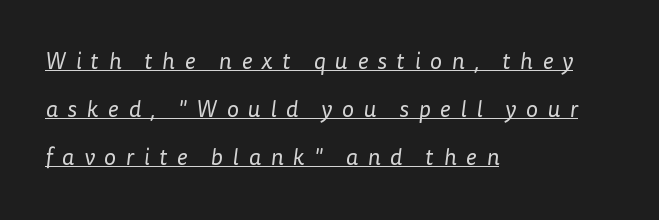
Q: Is the text bold? A: No.
Q: Is the text underlined? A: Yes.
Q: How is the paragraph aligned? A: Left-aligned.
Q: Is the spacing between letters normal or unusually wide? A: Unusually wide.
Q: Is the spacing between lines tight, normal or loose? A: Loose.
